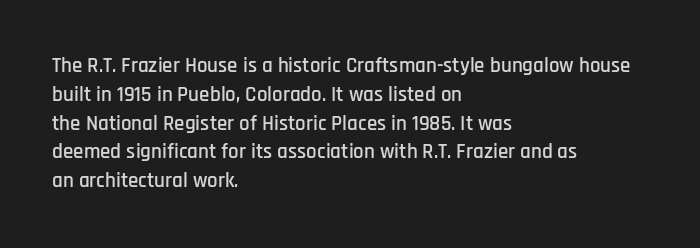
Q: Is the text italic (slanted)? A: No, it is upright.
Q: Is the text underlined? A: No.
Q: How is the paragraph aligned? A: Left-aligned.
Q: Is the spacing between letters normal or unusually wide? A: Normal.
Q: Is the spacing between lines tight, normal or loose? A: Normal.
